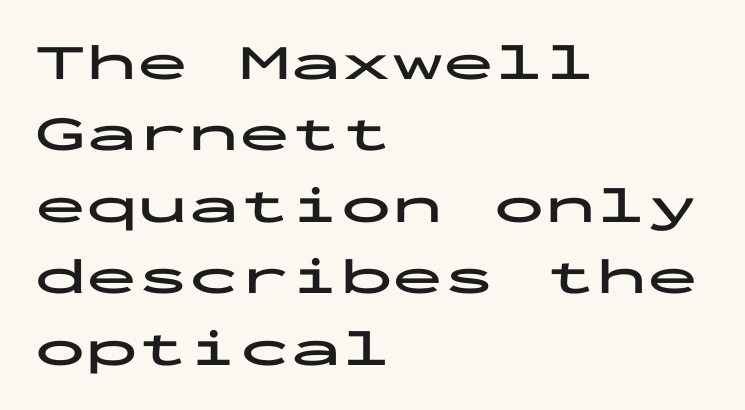
The image shows 51 px bold, wide sans-serif type, upright, monospaced; set left-aligned, normal line spacing (1.4x), normal letter spacing, not underlined; low stroke contrast and a medium x-height.
